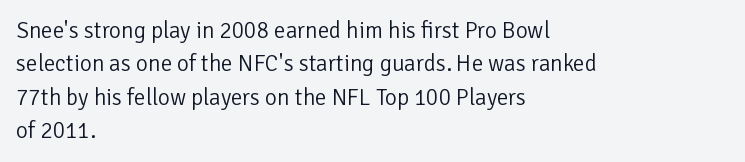
Q: Is the text bold? A: No.
Q: Is the text italic (slanted)? A: No, it is upright.
Q: Is the text underlined? A: No.
Q: How is the paragraph aligned? A: Left-aligned.
Q: Is the spacing between letters normal or unusually wide? A: Normal.
Q: Is the spacing between lines tight, normal or loose? A: Normal.
